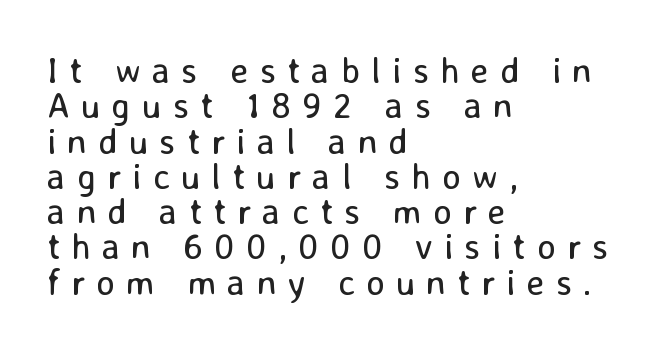
Stroke mass is kept to a normal reading level or below. Short note: letters widely spaced. The leading is snug, giving the passage a crowded texture. You could not count columns in this text — the font is proportionally spaced. The lettering stays uniformly vertical, giving the passage a roman look. Casual observation: everything's shoved over to the left.
